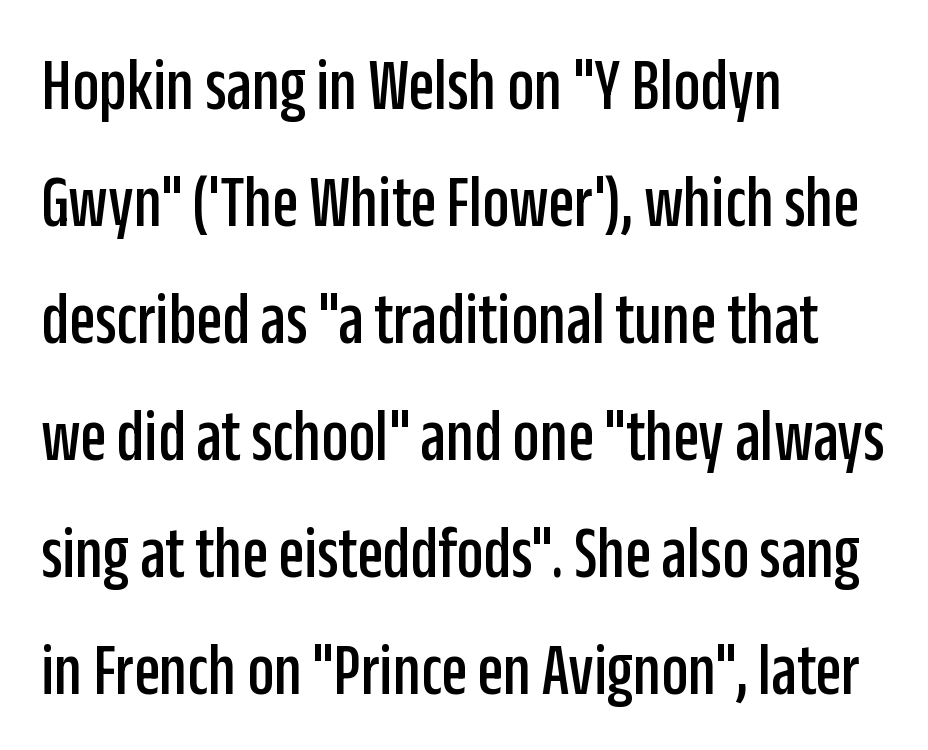
The text was rendered using a sans face with plain stroke endings. Whoever set this chose a conventional vertical rhythm. Every row of glyphs begins at an identical x-position on the left. Is there any slant? The stems are plumb. Plain, unruled lines of type.
